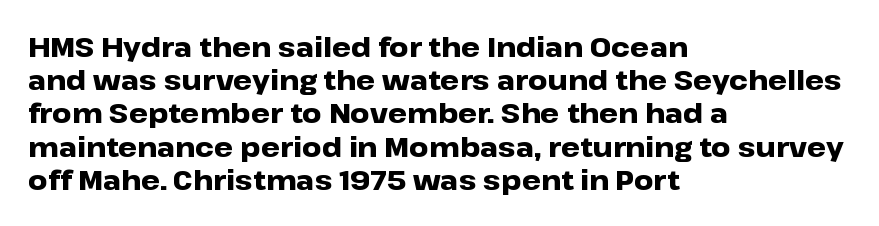
{"italic": "no", "bold": "yes", "underline": "no", "align": "left", "line_spacing_ratio": 1.23, "letter_spacing": "normal", "letter_spacing_em": 0.0, "glyph_px": 27}
